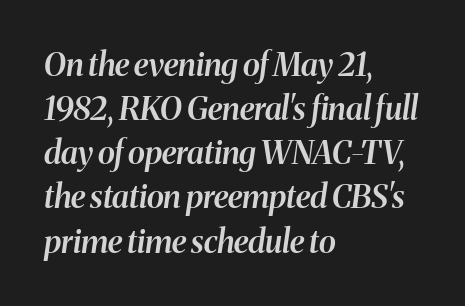
Q: Is the text bold? A: Semi-bold.
Q: Is the text italic (slanted)? A: Yes, it leans right by about 8 degrees.
Q: Is the text underlined? A: No.
Q: How is the paragraph aligned? A: Left-aligned.
Q: Is the spacing between letters normal or unusually wide? A: Normal.
Q: Is the spacing between lines tight, normal or loose? A: Normal.
Q: Width (condensed, normal, or wide)? A: Normal.
Q: Stroke contrast? A: Medium.
Q: x-height? A: Medium.
Q: Monospaced? A: No.
